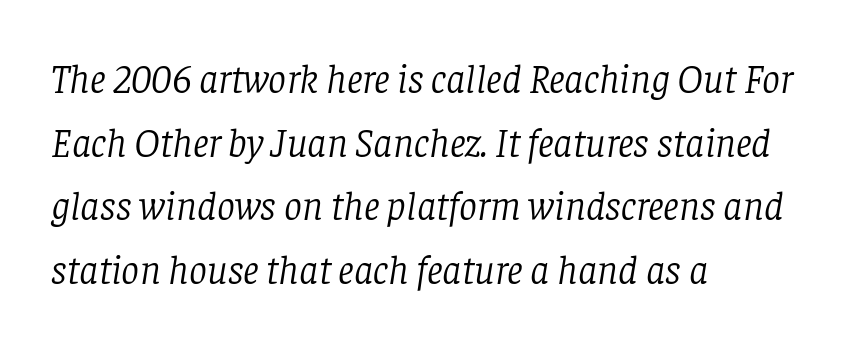
Q: Is the text bold? A: No.
Q: Is the text italic (slanted)? A: Yes, it leans right by about 8 degrees.
Q: Is the typeface a serif or a sans-serif typeface? A: Serif.
Q: Is the text underlined? A: No.
Q: How is the paragraph aligned? A: Left-aligned.
Q: Is the spacing between letters normal or unusually wide? A: Normal.
Q: Is the spacing between lines tight, normal or loose? A: Normal.
Q: Width (condensed, normal, or wide)? A: Normal.
Q: Stroke contrast? A: Low.
Q: x-height? A: Large.
Q: Monospaced? A: No.
